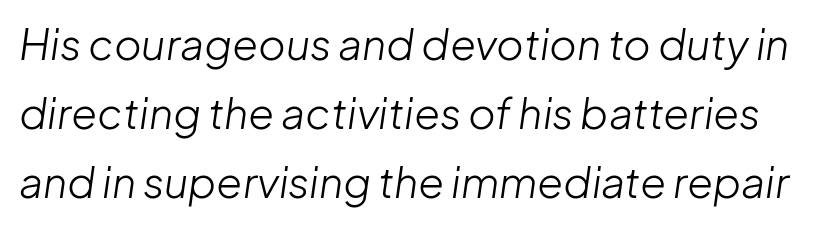
{"italic": "yes", "lean": "right", "slant_degrees": 8, "bold": "no", "weight": "light", "width": "normal", "stroke_contrast": "low", "x_height": "medium", "monospaced": "no", "underline": "no", "line_spacing": "normal", "line_spacing_ratio": 1.64, "letter_spacing": "normal", "letter_spacing_em": 0.0, "glyph_px": 42}
